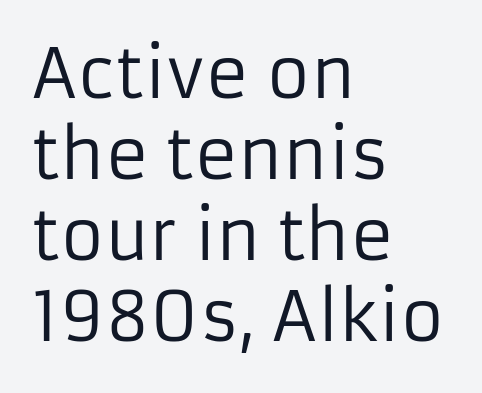
Q: Is the text bold? A: No.
Q: Is the text italic (slanted)? A: No, it is upright.
Q: Is the typeface a serif or a sans-serif typeface? A: Sans-serif.
Q: Is the text underlined? A: No.
Q: How is the paragraph aligned? A: Left-aligned.
Q: Is the spacing between letters normal or unusually wide? A: Normal.
Q: Width (condensed, normal, or wide)? A: Normal.
Q: Stroke contrast? A: Low.
Q: x-height? A: Medium.
Q: Monospaced? A: No.
